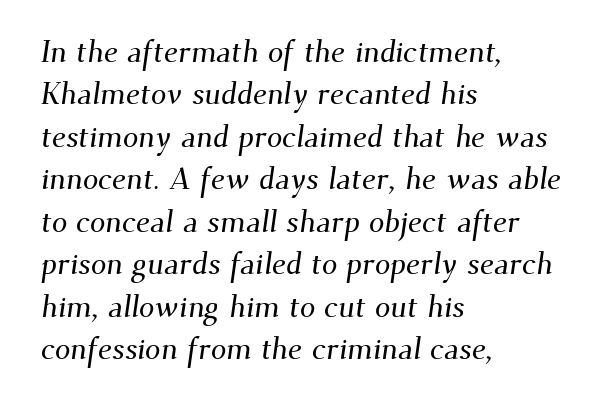
{"serif": "yes", "width": "normal", "stroke_contrast": "medium", "x_height": "small", "monospaced": "no", "underline": "no", "align": "left", "line_spacing": "normal", "line_spacing_ratio": 1.37, "letter_spacing": "normal", "letter_spacing_em": 0.0, "glyph_px": 31}
